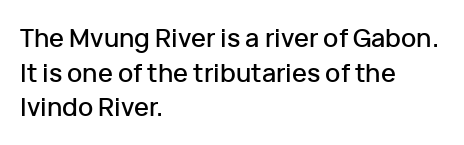
Has an underline been added? It has not. Observe the ordinary spacing: letters are neighbours, not strangers. What's the leading like? Ordinary, nothing unusual. Reading down the block, your eye returns to a fixed left position each line. Every character sits straight up, as roman type does.
